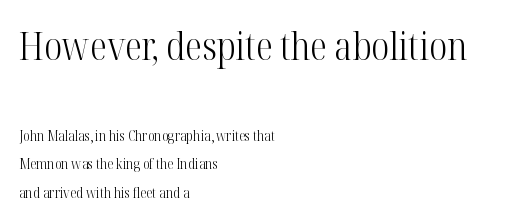
{"serif": "yes", "italic": "no", "bold": "no", "weight": "light", "width": "condensed", "stroke_contrast": "high", "x_height": "medium", "monospaced": "no", "underline": "no", "align": "left", "line_spacing": "loose", "line_spacing_ratio": 2.02, "letter_spacing": "normal", "letter_spacing_em": 0.0, "larger_block": "first", "size_ratio": 2.71, "glyph_px": 38}
